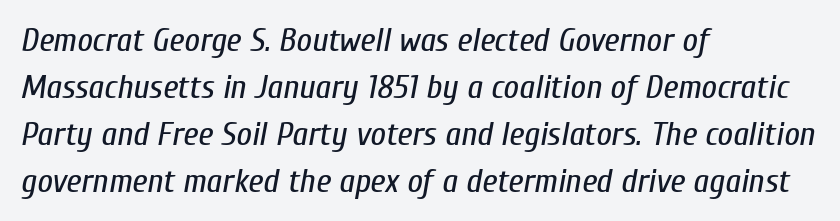
The image shows 34 px regular-weight, condensed type, italic (leaning right); set left-aligned, normal line spacing (1.38x), normal letter spacing, not underlined; low stroke contrast and a medium x-height.
